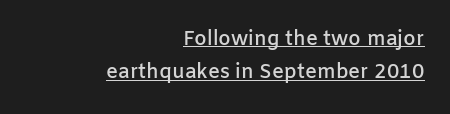
Q: Is the text bold? A: Semi-bold.
Q: Is the text italic (slanted)? A: No, it is upright.
Q: Is the text underlined? A: Yes.
Q: How is the paragraph aligned? A: Right-aligned.
Q: Is the spacing between letters normal or unusually wide? A: Normal.
Q: Is the spacing between lines tight, normal or loose? A: Normal.
